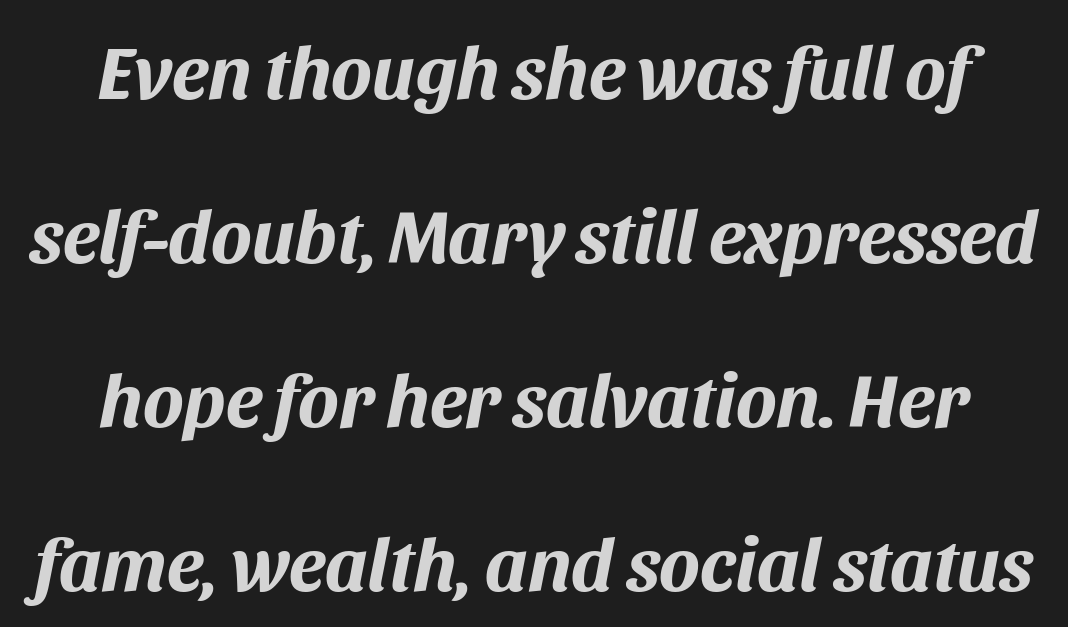
{"italic": "yes", "lean": "right", "slant_degrees": 11, "bold": "yes", "weight": "bold", "width": "normal", "stroke_contrast": "medium", "x_height": "large", "monospaced": "no", "underline": "no", "align": "center", "line_spacing": "loose", "line_spacing_ratio": 2.16, "letter_spacing": "normal", "letter_spacing_em": 0.0, "glyph_px": 76}
